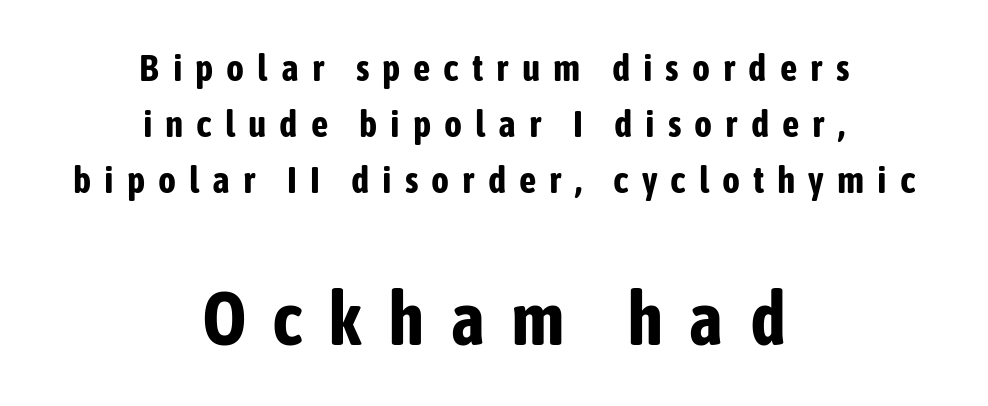
Do the characters align in a grid? No, the font is proportional. Is there any slant? The stems are plumb. The passage shown is typeset with a sans-serif family. This block has exactly the height ordinary leading produces.
